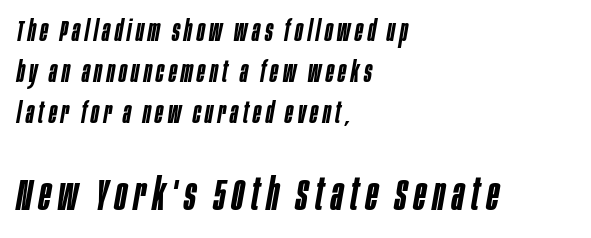
{"italic": "yes", "lean": "right", "slant_degrees": 10, "bold": "semi", "weight": "semibold", "width": "condensed", "stroke_contrast": "low", "x_height": "large", "monospaced": "no", "underline": "no", "align": "left", "line_spacing": "normal", "line_spacing_ratio": 1.41, "larger_block": "second", "size_ratio": 1.52, "glyph_px": 44}
